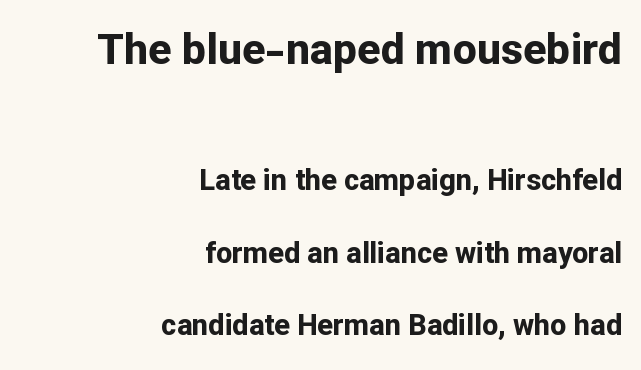
{"serif": "no", "italic": "no", "bold": "yes", "weight": "bold", "width": "normal", "stroke_contrast": "low", "x_height": "medium", "monospaced": "no", "underline": "no", "align": "right", "line_spacing": "loose", "line_spacing_ratio": 2.49, "letter_spacing": "normal", "letter_spacing_em": 0.0, "larger_block": "first", "size_ratio": 1.48, "glyph_px": 43}
